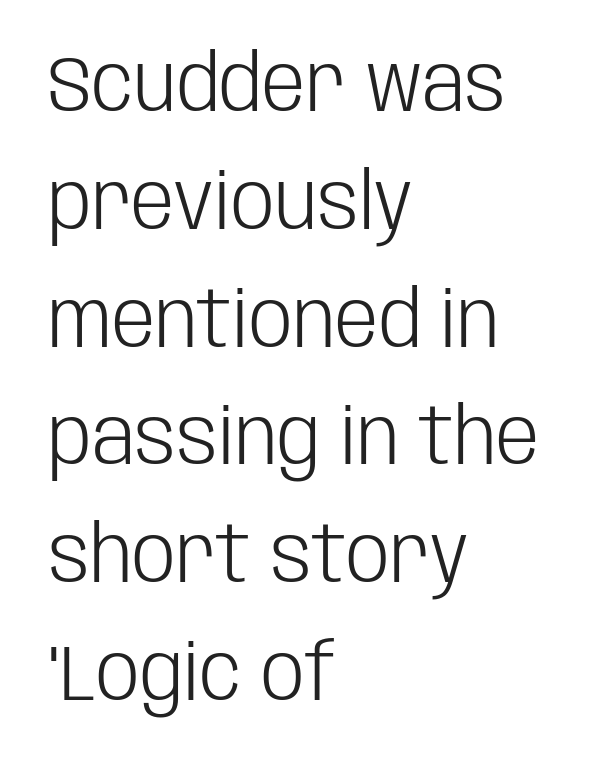
Q: Is the text bold? A: No.
Q: Is the text italic (slanted)? A: No, it is upright.
Q: Is the typeface a serif or a sans-serif typeface? A: Sans-serif.
Q: Is the text underlined? A: No.
Q: How is the paragraph aligned? A: Left-aligned.
Q: Is the spacing between letters normal or unusually wide? A: Normal.
Q: Is the spacing between lines tight, normal or loose? A: Normal.
Q: Width (condensed, normal, or wide)? A: Condensed.
Q: Stroke contrast? A: Low.
Q: x-height? A: Large.
Q: Monospaced? A: No.
